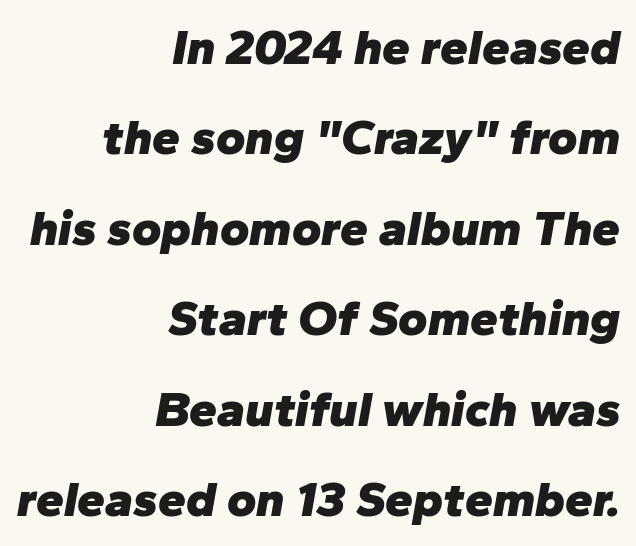
Proportional: the letters do not fall into vertical columns. The rendering applies a slant to the glyphs. Caption: standard tracking, unaltered. Only glyphs here, with clear space below each row.
